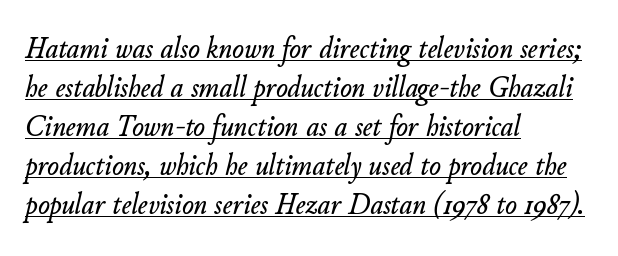
{"italic": "yes", "lean": "right", "slant_degrees": 11, "width": "normal", "stroke_contrast": "low", "x_height": "small", "monospaced": "no", "underline": "yes", "align": "left", "line_spacing": "normal", "line_spacing_ratio": 1.26, "letter_spacing": "normal", "letter_spacing_em": 0.0, "glyph_px": 31}
